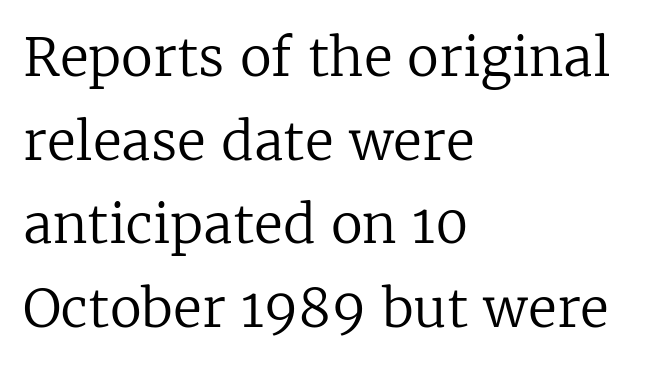
{"serif": "yes", "italic": "no", "bold": "no", "weight": "regular", "width": "normal", "stroke_contrast": "low", "x_height": "medium", "monospaced": "no", "underline": "no", "align": "left", "line_spacing": "normal", "line_spacing_ratio": 1.58, "letter_spacing": "normal", "letter_spacing_em": 0.0, "glyph_px": 53}
